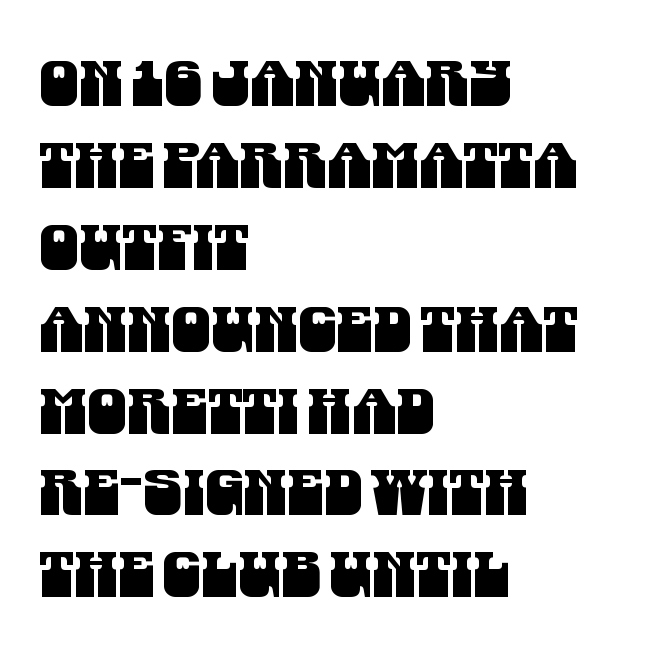
{"serif": "no", "width": "condensed", "stroke_contrast": "medium", "x_height": "large", "monospaced": "no", "underline": "no", "align": "left", "line_spacing": "normal", "line_spacing_ratio": 1.3, "letter_spacing": "normal", "letter_spacing_em": 0.0, "glyph_px": 63}
